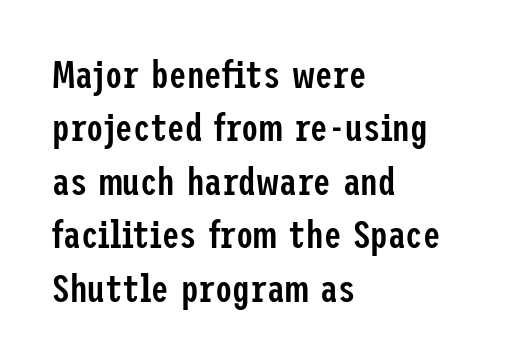
{"serif": "no", "italic": "no", "bold": "semi", "weight": "semibold", "width": "condensed", "stroke_contrast": "low", "x_height": "medium", "underline": "no", "align": "left", "line_spacing": "normal", "line_spacing_ratio": 1.37, "letter_spacing": "normal", "letter_spacing_em": 0.0, "glyph_px": 39}
